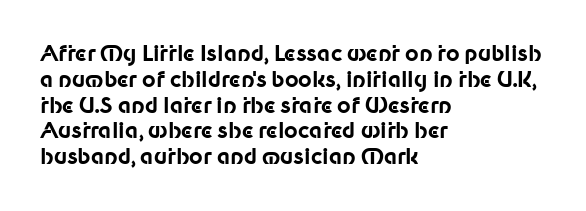
{"italic": "no", "bold": "yes", "underline": "no", "align": "left", "line_spacing_ratio": 1.23, "letter_spacing": "normal", "letter_spacing_em": 0.0, "glyph_px": 21}
